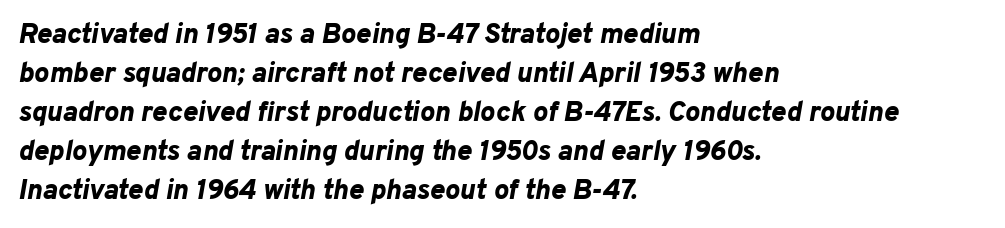
{"italic": "yes", "lean": "right", "slant_degrees": 10, "bold": "yes", "weight": "bold", "width": "normal", "stroke_contrast": "low", "x_height": "medium", "monospaced": "no", "underline": "no", "align": "left", "line_spacing": "normal", "line_spacing_ratio": 1.39, "letter_spacing": "normal", "letter_spacing_em": 0.0, "glyph_px": 28}
